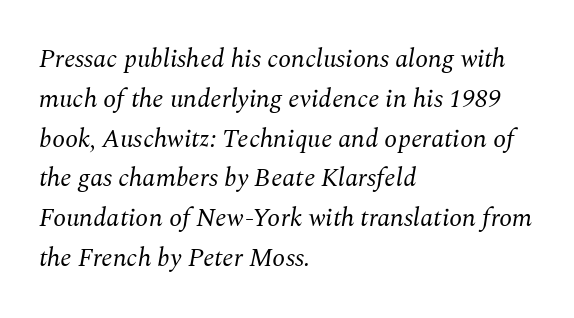
Q: Is the text bold? A: No.
Q: Is the text italic (slanted)? A: Yes, it leans right by about 10 degrees.
Q: Is the text underlined? A: No.
Q: How is the paragraph aligned? A: Left-aligned.
Q: Is the spacing between letters normal or unusually wide? A: Normal.
Q: Is the spacing between lines tight, normal or loose? A: Normal.
